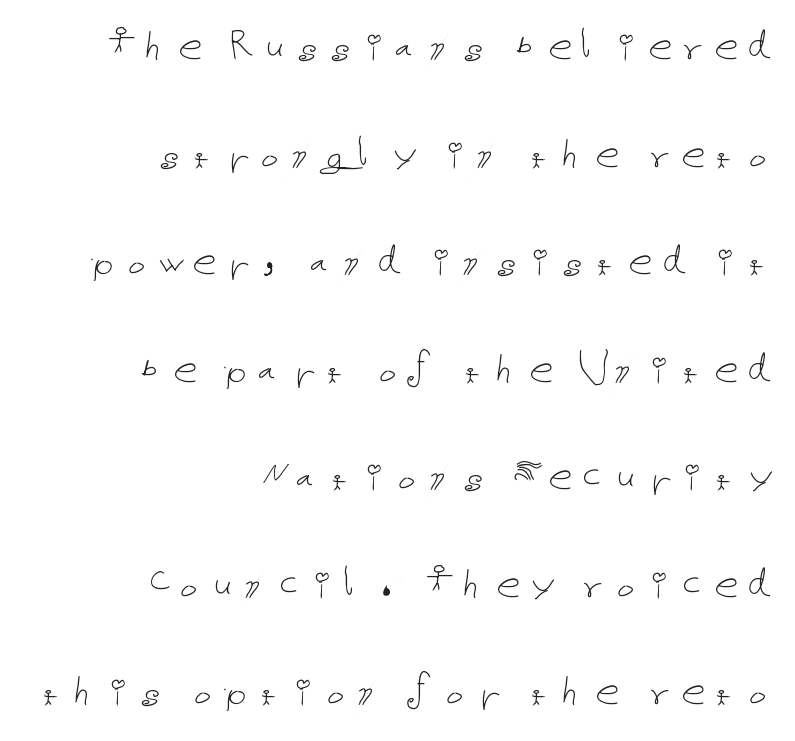
Heft: none added — not bold. Notice how the stems are strictly vertical — no italics here. Nobody drew a line under any word here. The paragraph shown leans on its right margin.
